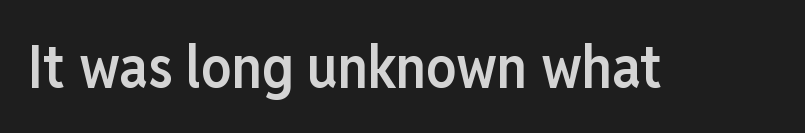
{"serif": "no", "italic": "no", "bold": "semi", "weight": "semibold", "width": "condensed", "stroke_contrast": "low", "x_height": "medium", "monospaced": "no", "underline": "no", "letter_spacing": "normal", "letter_spacing_em": 0.0, "glyph_px": 60}
